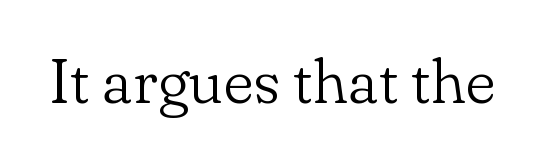
{"serif": "yes", "italic": "no", "bold": "no", "weight": "light", "width": "normal", "stroke_contrast": "low", "x_height": "small", "monospaced": "no", "underline": "no", "letter_spacing": "normal", "letter_spacing_em": 0.0, "glyph_px": 64}
